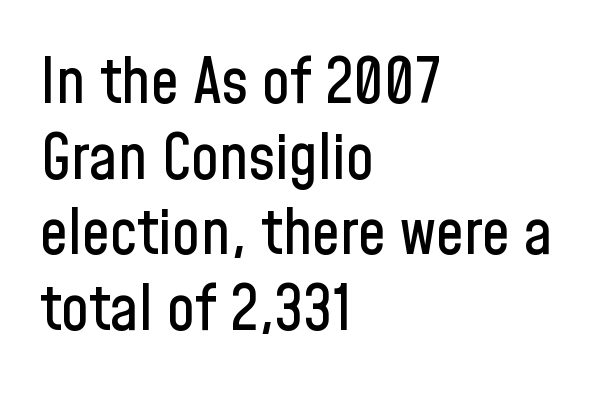
{"serif": "no", "italic": "no", "width": "condensed", "stroke_contrast": "low", "x_height": "medium", "monospaced": "no", "underline": "no", "align": "left", "line_spacing_ratio": 1.2, "letter_spacing": "normal", "letter_spacing_em": 0.0, "glyph_px": 63}
